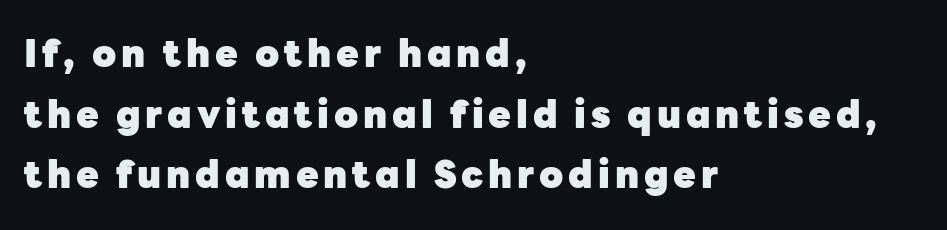
Summary of vertical rhythm: regular, with standard interline spacing. The letters stand upright; this is a roman face. Does the copy run flush right? No — it runs flush left. What kind of face is this? One without serifs — a sans. The face used here is proportionally spaced, like ordinary book or web type.
